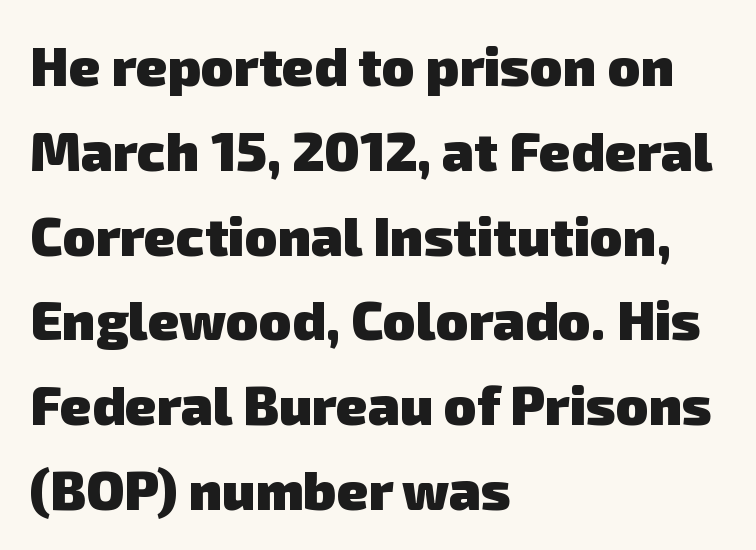
The image shows 54 px heavy sans-serif type; set left-aligned, normal line spacing (1.57x), normal letter spacing, not underlined; low stroke contrast and a medium x-height.
